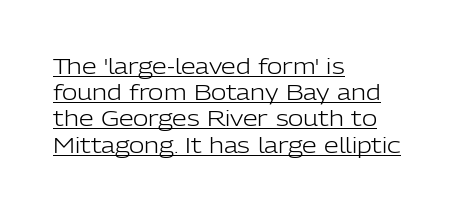
{"italic": "no", "bold": "no", "underline": "yes", "align": "left", "line_spacing": "normal", "line_spacing_ratio": 1.25, "letter_spacing": "normal", "letter_spacing_em": 0.0, "glyph_px": 21}
